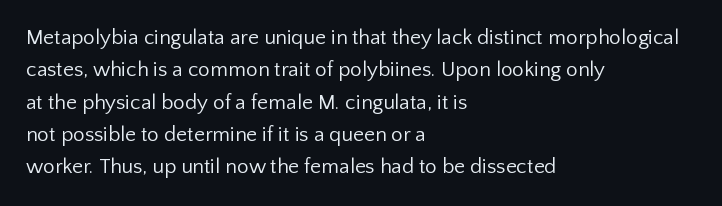
The image shows 21 px text type, upright; set left-aligned, normal line spacing (1.54x), normal letter spacing, not underlined.
